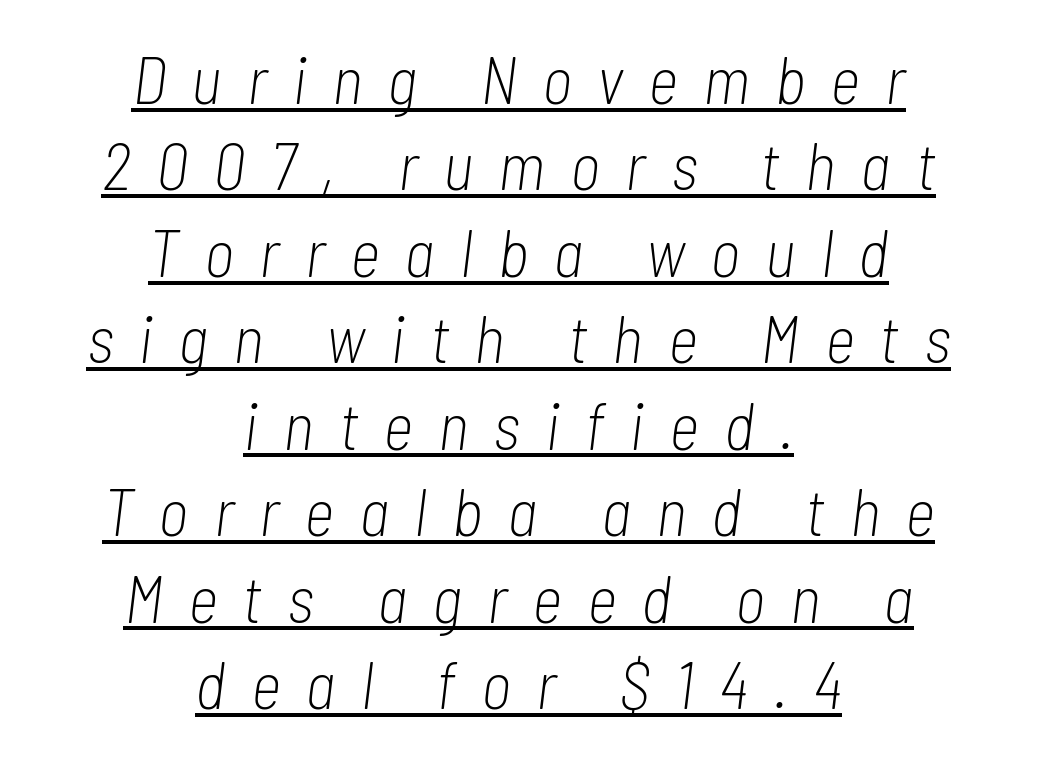
{"italic": "yes", "lean": "right", "slant_degrees": 7, "bold": "no", "weight": "light", "width": "condensed", "stroke_contrast": "low", "x_height": "medium", "monospaced": "no", "underline": "yes", "align": "center", "line_spacing": "normal", "line_spacing_ratio": 1.31, "letter_spacing": "wide", "letter_spacing_em": 0.38, "glyph_px": 66}
